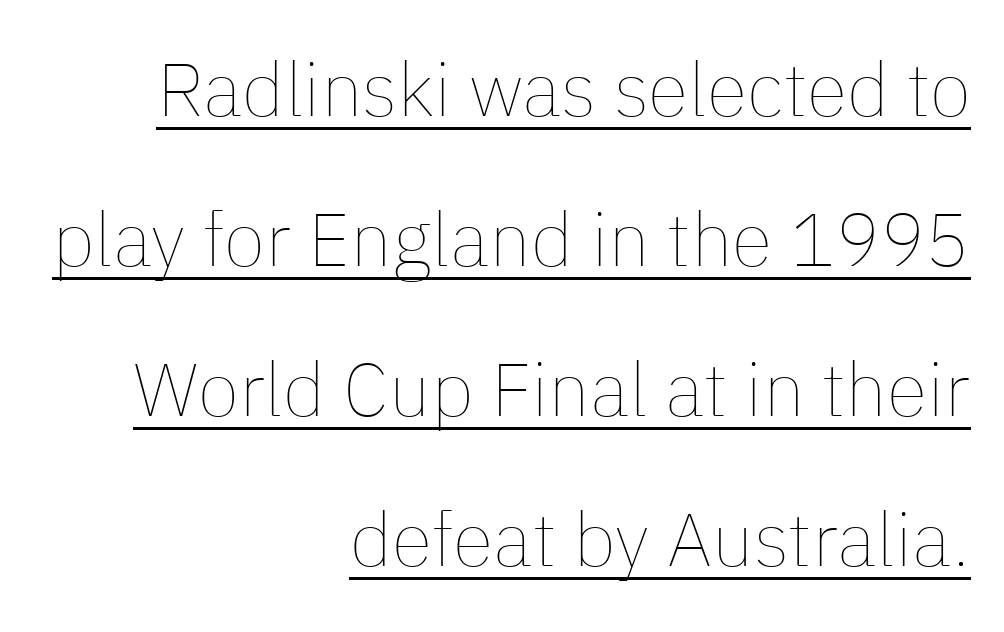
{"italic": "no", "bold": "no", "weight": "thin", "width": "normal", "stroke_contrast": "low", "x_height": "medium", "monospaced": "no", "underline": "yes", "align": "right", "line_spacing": "loose", "line_spacing_ratio": 2.0, "letter_spacing": "normal", "letter_spacing_em": 0.0, "glyph_px": 75}
